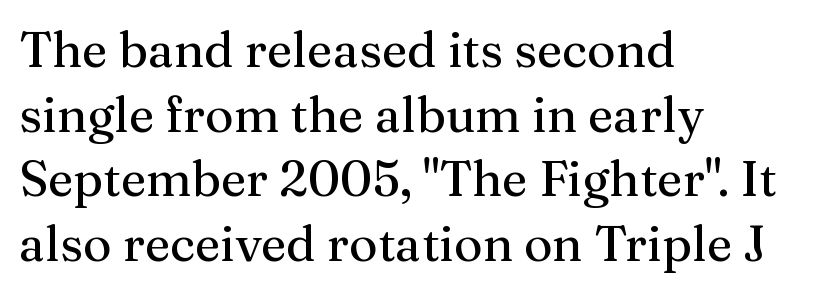
Q: Is the text italic (slanted)? A: No, it is upright.
Q: Is the typeface a serif or a sans-serif typeface? A: Serif.
Q: Is the text underlined? A: No.
Q: How is the paragraph aligned? A: Left-aligned.
Q: Is the spacing between letters normal or unusually wide? A: Normal.
Q: Is the spacing between lines tight, normal or loose? A: Normal.
Q: Width (condensed, normal, or wide)? A: Normal.
Q: Stroke contrast? A: Medium.
Q: x-height? A: Medium.
Q: Monospaced? A: No.
